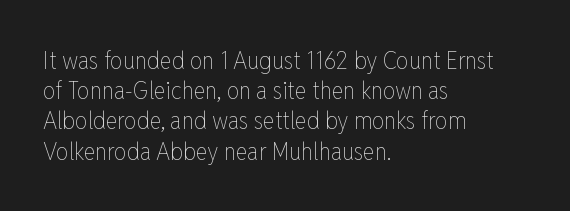
{"italic": "no", "bold": "no", "underline": "no", "align": "left", "line_spacing_ratio": 1.21, "letter_spacing": "normal", "letter_spacing_em": 0.0, "glyph_px": 25}
